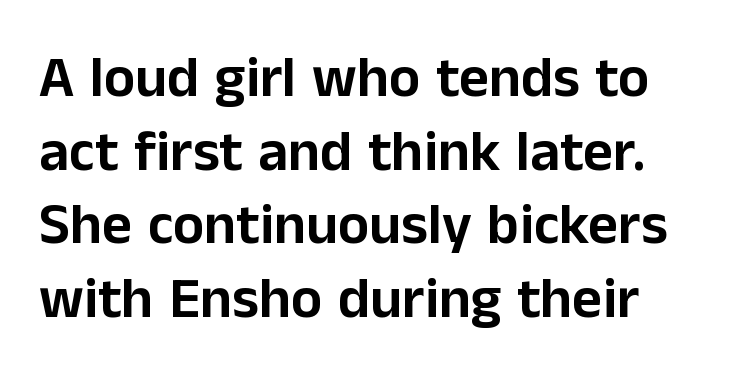
The image shows 58 px sans-serif type, upright; set left-aligned, normal line spacing (1.27x), normal letter spacing, not underlined; low stroke contrast and a medium x-height.
